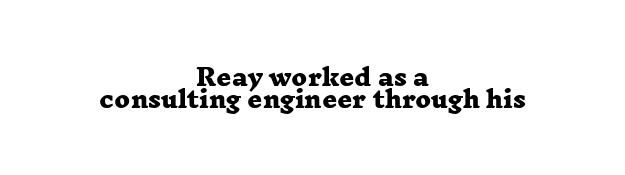
Q: Is the text bold? A: Yes.
Q: Is the text underlined? A: No.
Q: How is the paragraph aligned? A: Centered.
Q: Is the spacing between letters normal or unusually wide? A: Normal.
Q: Is the spacing between lines tight, normal or loose? A: Tight.
